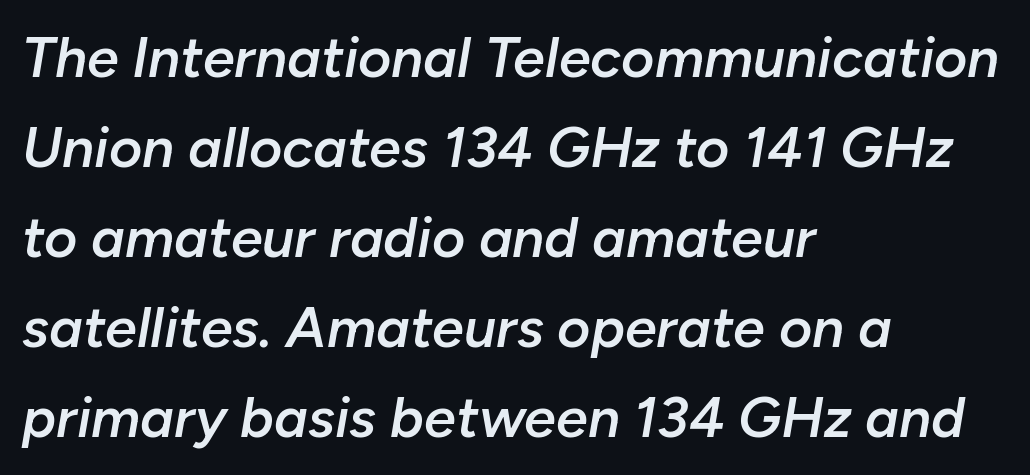
{"italic": "yes", "lean": "right", "slant_degrees": 10, "bold": "semi", "weight": "semibold", "width": "normal", "stroke_contrast": "low", "x_height": "medium", "monospaced": "no", "underline": "no", "align": "left", "line_spacing": "normal", "line_spacing_ratio": 1.58, "letter_spacing": "normal", "letter_spacing_em": 0.0, "glyph_px": 57}
